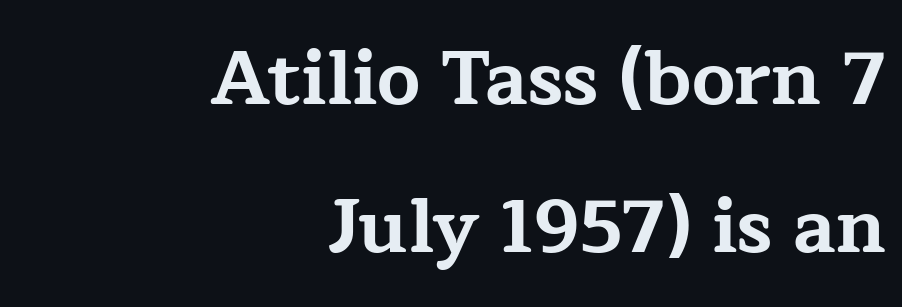
The passage shown is typed in a proportional face where columns would drift. This is heavy type, rendered in bold. The type sits square on the baseline with zero lean. The setting favours the right margin, as signatures and pull-quotes sometimes do. Here the glyphs are tracked normally, forming tight word shapes. Rule under the text: the space is simply empty.
